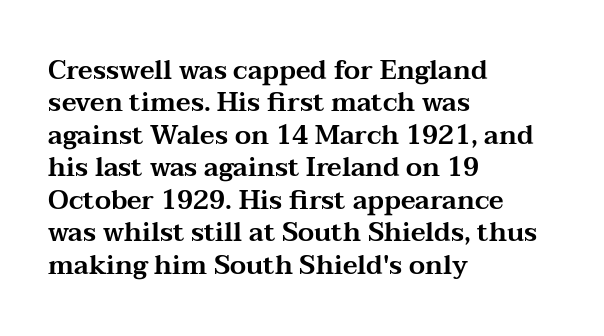
These lines sit exactly where default settings would place them. The letters stand upright; this is a roman face. Typeset ragged right — the left edge is the straight one. Just letters on the line, the space beneath them empty. Caption: standard tracking, unaltered.
